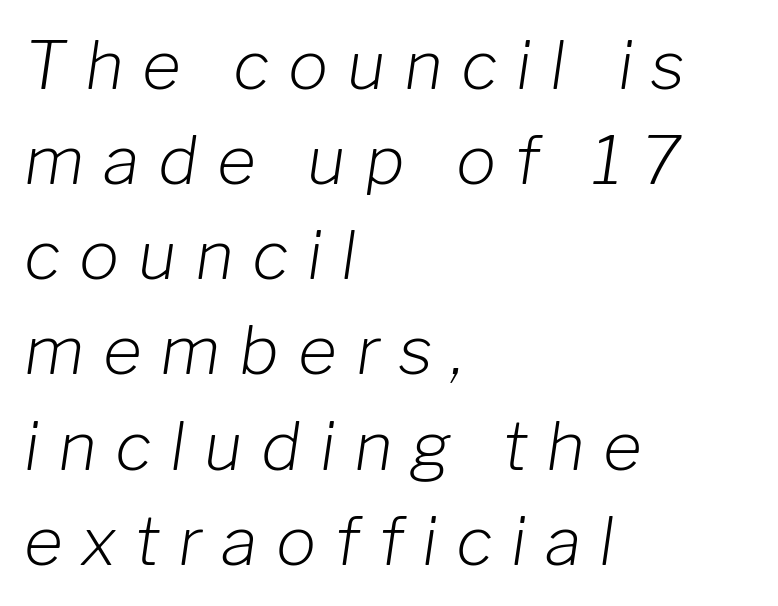
{"italic": "yes", "lean": "right", "slant_degrees": 8, "bold": "no", "weight": "light", "width": "normal", "stroke_contrast": "low", "x_height": "medium", "monospaced": "no", "underline": "no", "align": "left", "line_spacing": "normal", "line_spacing_ratio": 1.42, "letter_spacing": "wide", "letter_spacing_em": 0.28, "glyph_px": 67}
